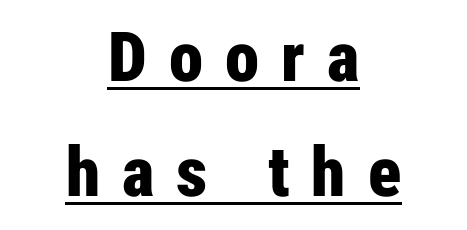
Q: Is the text bold? A: Yes.
Q: Is the text italic (slanted)? A: No, it is upright.
Q: Is the typeface a serif or a sans-serif typeface? A: Sans-serif.
Q: Is the text underlined? A: Yes.
Q: How is the paragraph aligned? A: Centered.
Q: Is the spacing between letters normal or unusually wide? A: Unusually wide.
Q: Is the spacing between lines tight, normal or loose? A: Normal.
Q: Width (condensed, normal, or wide)? A: Condensed.
Q: Stroke contrast? A: Low.
Q: x-height? A: Medium.
Q: Monospaced? A: No.
